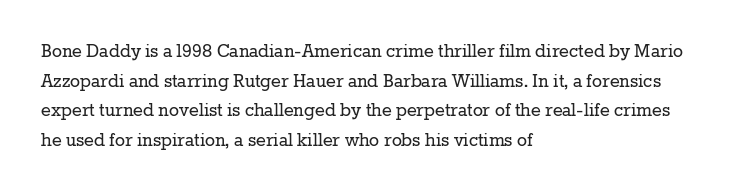
Quick note: underline off. Do the letters lean? They stand straight. The text block is weighted toward the left margin, trailing off unevenly rightward. This rendering leaves character spacing at its baseline value. Vertical spacing — default.
